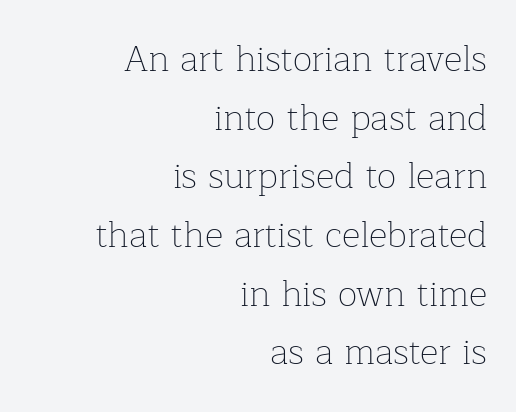
{"serif": "yes", "italic": "no", "bold": "no", "weight": "thin", "width": "normal", "stroke_contrast": "low", "x_height": "medium", "monospaced": "no", "underline": "no", "align": "right", "line_spacing": "normal", "line_spacing_ratio": 1.63, "letter_spacing": "normal", "letter_spacing_em": 0.0, "glyph_px": 36}
